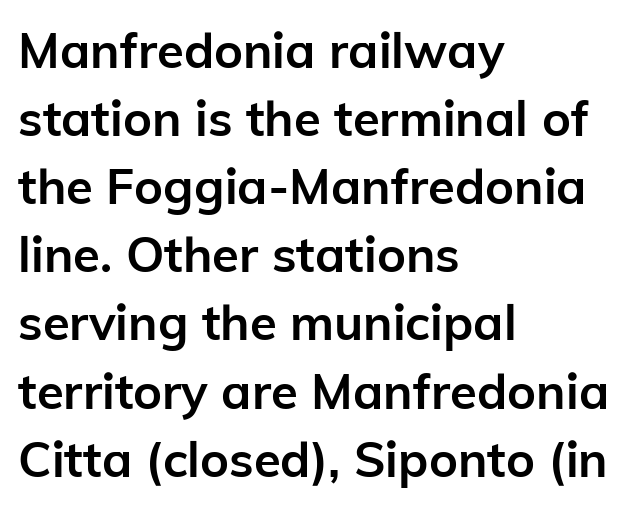
Regular leading. The space directly below the letters is spotless. Observe the absence of serifs on each vertical stroke in this sample. The letters stand straight up with perfectly vertical stems. Looks like regular typesetting: each glyph gets only the width it needs.
